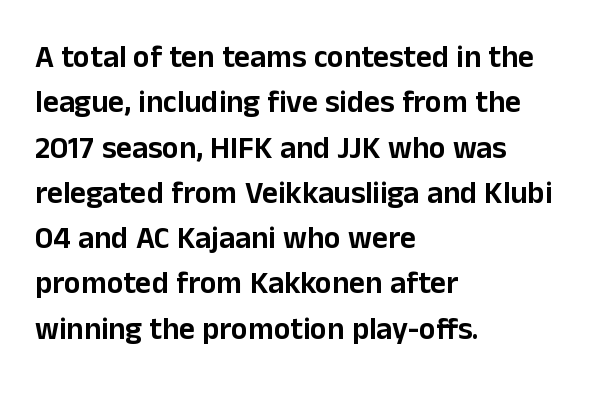
The image shows 31 px sans-serif type, upright; set left-aligned, normal line spacing (1.46x), normal letter spacing, not underlined; low stroke contrast and a medium x-height.
